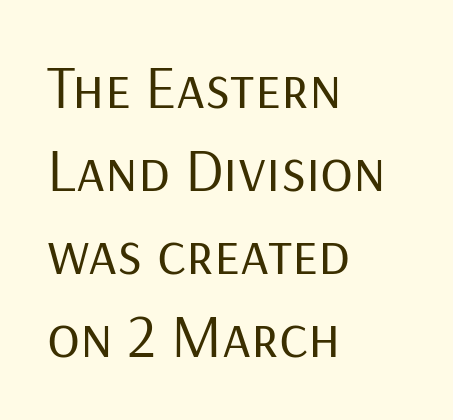
The image shows 61 px regular-weight sans-serif type, upright; set left-aligned, normal line spacing (1.36x), normal letter spacing, not underlined; low stroke contrast and a medium x-height.
